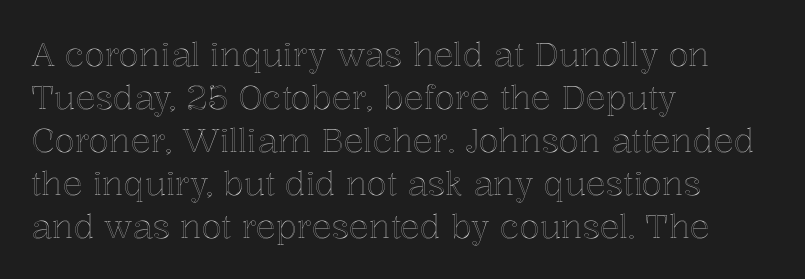
Q: Is the text italic (slanted)? A: No, it is upright.
Q: Is the text underlined? A: No.
Q: How is the paragraph aligned? A: Left-aligned.
Q: Is the spacing between letters normal or unusually wide? A: Normal.
Q: Is the spacing between lines tight, normal or loose? A: Normal.
Q: Width (condensed, normal, or wide)? A: Normal.
Q: x-height? A: Medium.
Q: Monospaced? A: No.
